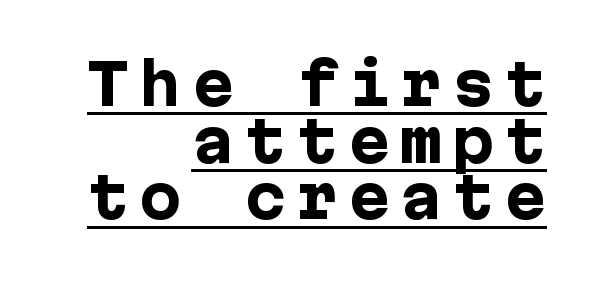
Q: Is the text bold? A: Yes.
Q: Is the text italic (slanted)? A: No, it is upright.
Q: Is the typeface a serif or a sans-serif typeface? A: Sans-serif.
Q: Is the text underlined? A: Yes.
Q: How is the paragraph aligned? A: Right-aligned.
Q: Is the spacing between lines tight, normal or loose? A: Tight.
Q: Width (condensed, normal, or wide)? A: Normal.
Q: Stroke contrast? A: Low.
Q: x-height? A: Medium.
